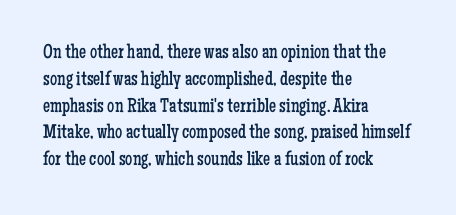
Unlike italic type, these characters show no tilt at all. Honestly, there is no underline to notice here at all. The ragged edge is on the right, which tells us the setting is flush left. Tracking here is standard; glyphs follow each other at the usual distance.
